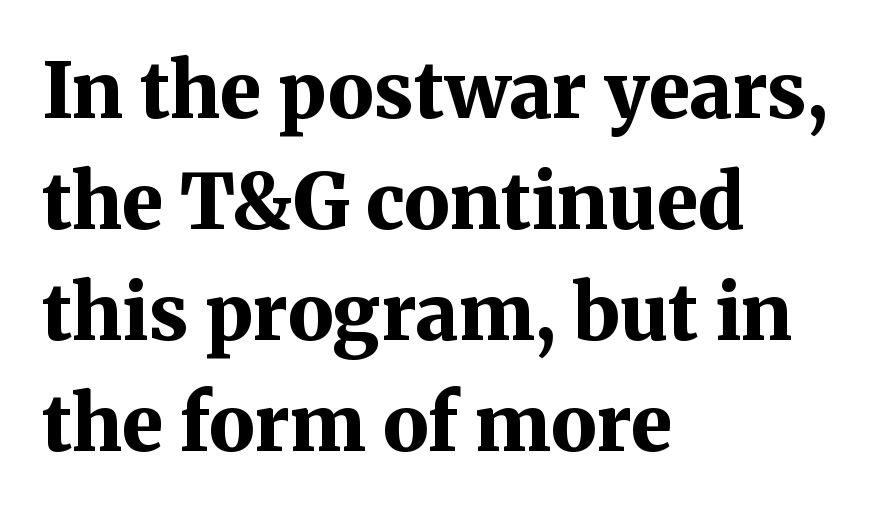
Character widths vary here, with narrow letters taking less room than wide ones. Underline: absent. This rendering uses left alignment, leaving the right contour irregular. Each word holds together tightly as a unit, with standard inter-letter gaps. Heavy, bold letterforms.
